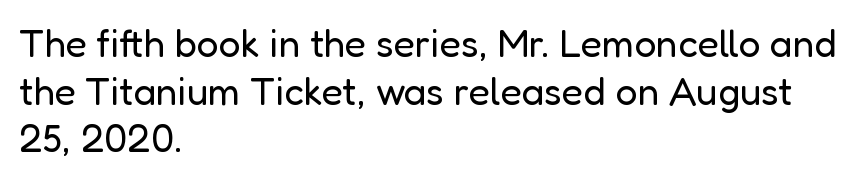
{"serif": "no", "italic": "no", "bold": "no", "weight": "regular", "width": "normal", "stroke_contrast": "low", "x_height": "medium", "monospaced": "no", "underline": "no", "align": "left", "line_spacing_ratio": 1.22, "letter_spacing": "normal", "letter_spacing_em": 0.0, "glyph_px": 39}
